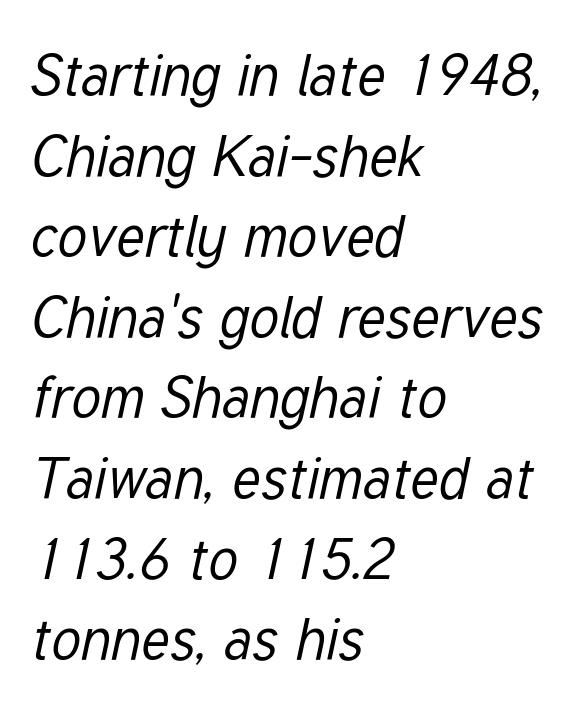
{"italic": "yes", "lean": "right", "slant_degrees": 12, "bold": "no", "weight": "regular", "width": "condensed", "stroke_contrast": "low", "x_height": "medium", "monospaced": "no", "underline": "no", "align": "left", "line_spacing": "normal", "line_spacing_ratio": 1.39, "letter_spacing": "normal", "letter_spacing_em": 0.0, "glyph_px": 58}
